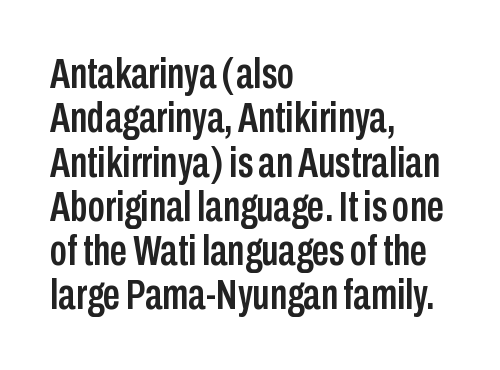
The image shows 43 px condensed sans-serif type, upright; set left-aligned, tight line spacing (1.03x), normal letter spacing, not underlined; low stroke contrast and a medium x-height.
